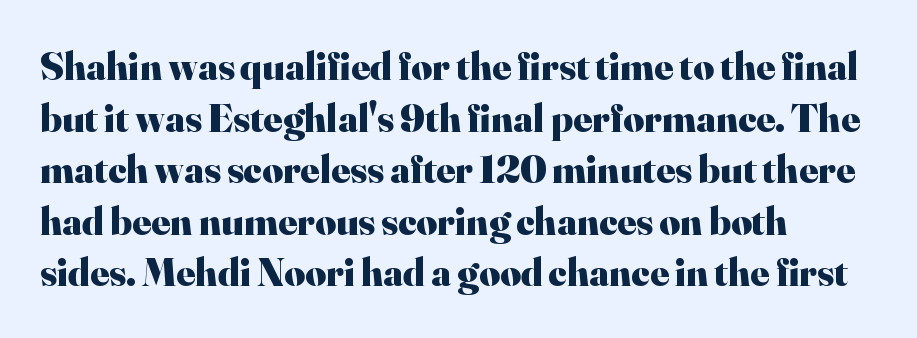
Varying glyph widths throughout — classic text-font behaviour. Note: serifs present on the glyphs. Bold? Absolutely — the strokes are thick and heavy. The string is rendered with underlining switched off. Observe the ordinary spacing: letters are neighbours, not strangers.
